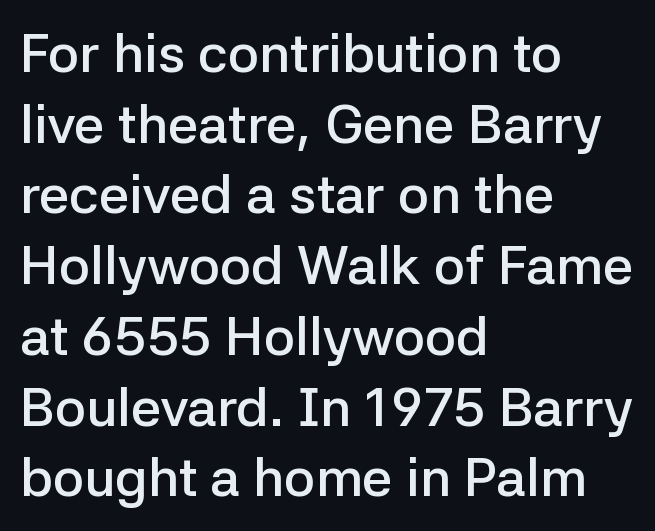
Q: Is the text bold? A: Semi-bold.
Q: Is the text italic (slanted)? A: No, it is upright.
Q: Is the typeface a serif or a sans-serif typeface? A: Sans-serif.
Q: Is the text underlined? A: No.
Q: How is the paragraph aligned? A: Left-aligned.
Q: Is the spacing between letters normal or unusually wide? A: Normal.
Q: Is the spacing between lines tight, normal or loose? A: Normal.
Q: Width (condensed, normal, or wide)? A: Normal.
Q: Stroke contrast? A: Low.
Q: x-height? A: Medium.
Q: Monospaced? A: No.
